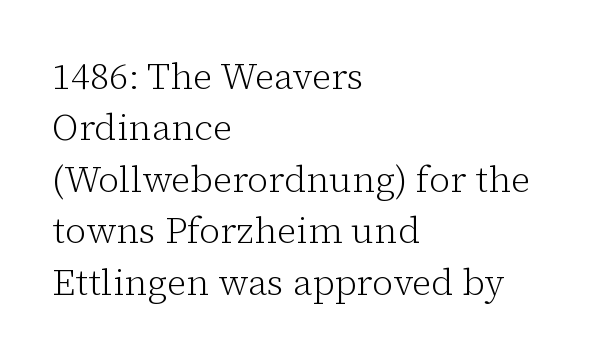
Q: Is the text bold? A: No.
Q: Is the text italic (slanted)? A: No, it is upright.
Q: Is the typeface a serif or a sans-serif typeface? A: Serif.
Q: Is the text underlined? A: No.
Q: How is the paragraph aligned? A: Left-aligned.
Q: Is the spacing between letters normal or unusually wide? A: Normal.
Q: Is the spacing between lines tight, normal or loose? A: Normal.
Q: Width (condensed, normal, or wide)? A: Normal.
Q: Stroke contrast? A: Low.
Q: x-height? A: Medium.
Q: Monospaced? A: No.
